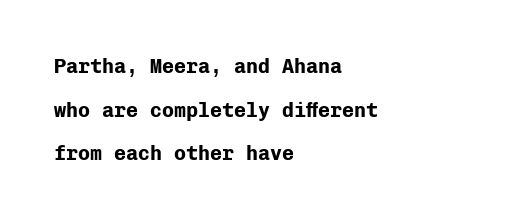
{"italic": "no", "bold": "yes", "underline": "no", "align": "left", "line_spacing": "loose", "line_spacing_ratio": 2.18, "letter_spacing": "normal", "letter_spacing_em": 0.0, "glyph_px": 20}
